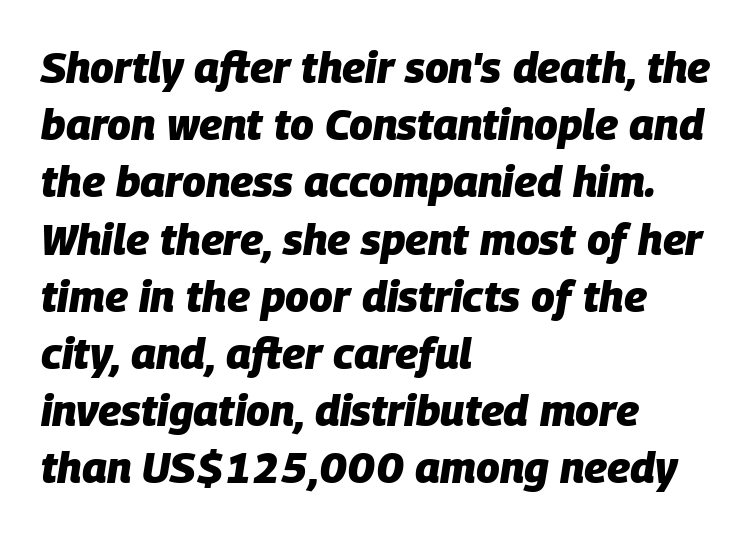
{"italic": "yes", "lean": "right", "slant_degrees": 9, "bold": "yes", "weight": "heavy", "width": "normal", "stroke_contrast": "low", "x_height": "large", "monospaced": "no", "underline": "no", "align": "left", "line_spacing": "normal", "line_spacing_ratio": 1.33, "letter_spacing": "normal", "letter_spacing_em": 0.0, "glyph_px": 43}
